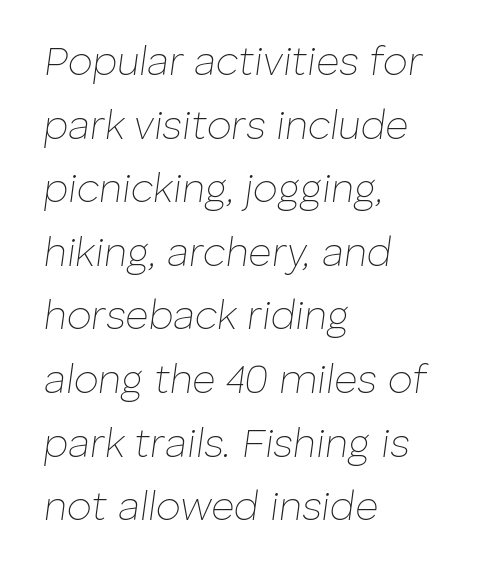
The glyphs are unaccompanied by any horizontal stroke below them. The letters sit at their default tracking, neither squeezed nor spread. This sample has the flowing, uneven cadence of proportional lettering. Casual observation: everything's shoved over to the left.
